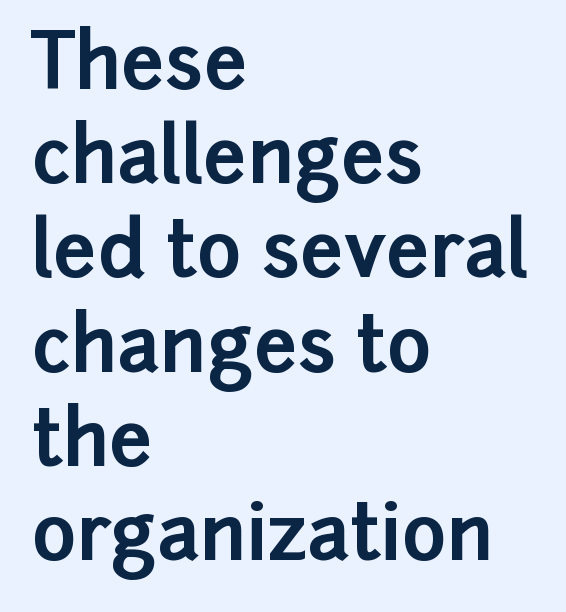
The image shows 76 px bold sans-serif type, upright; set left-aligned, line spacing 1.24x, normal letter spacing, not underlined; low stroke contrast and a medium x-height.
